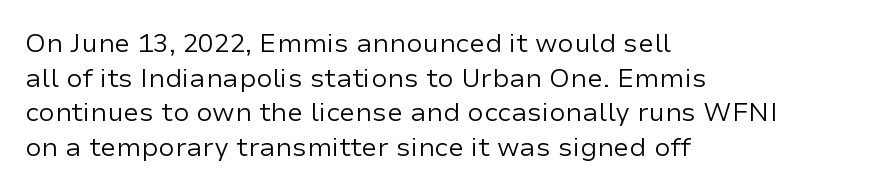
The image shows 26 px text type, upright; set left-aligned, normal line spacing (1.33x), normal letter spacing, not underlined.
